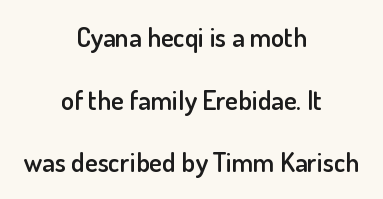
{"italic": "no", "bold": "semi", "underline": "no", "align": "center", "line_spacing": "loose", "line_spacing_ratio": 2.32, "letter_spacing": "normal", "letter_spacing_em": 0.0, "glyph_px": 27}
